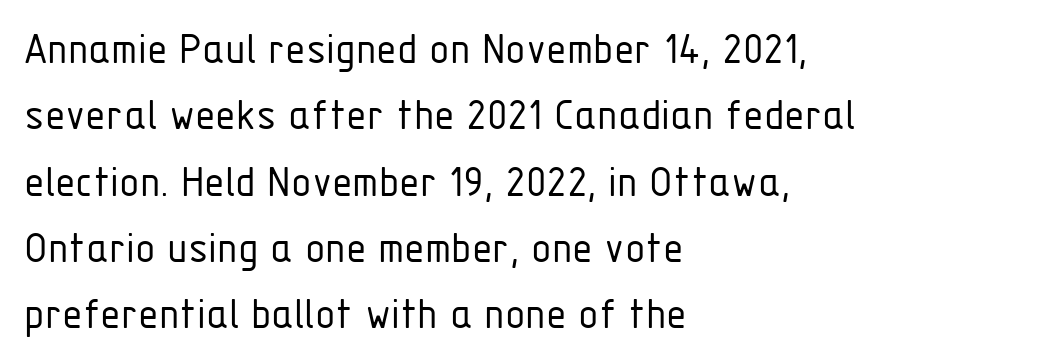
{"serif": "no", "italic": "no", "bold": "no", "weight": "light", "width": "condensed", "stroke_contrast": "low", "x_height": "medium", "monospaced": "no", "underline": "no", "align": "left", "line_spacing": "normal", "line_spacing_ratio": 1.41, "letter_spacing": "normal", "letter_spacing_em": 0.0, "glyph_px": 47}
